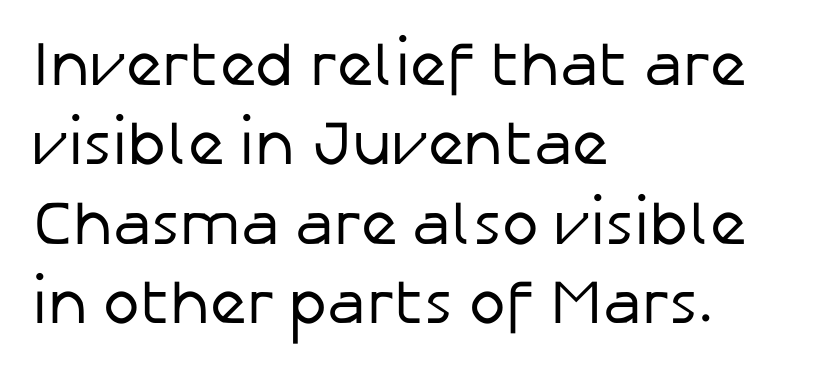
Descenders are the only things crossing below the line. Interline gaps are of average width in this sample. Horizontal alignment here is leftward, the default for most running prose. A typesetter would mark this as roman, not italic.
